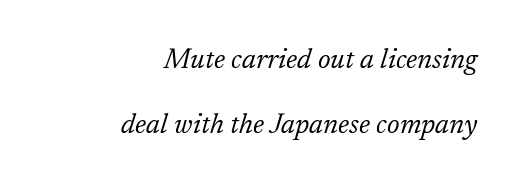
The image shows 28 px light serif type, italic (leaning right); set right-aligned, loose line spacing (2.32x), normal letter spacing, not underlined; low stroke contrast and a medium x-height.
